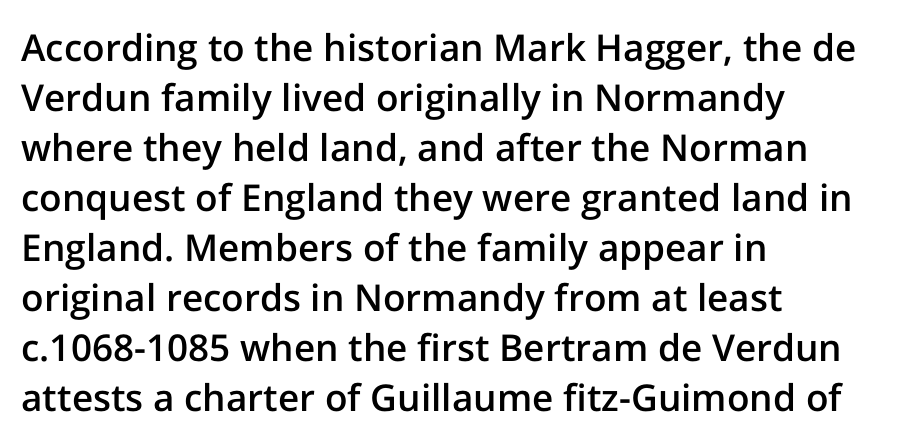
{"serif": "no", "italic": "no", "bold": "semi", "weight": "semibold", "width": "normal", "stroke_contrast": "low", "x_height": "medium", "monospaced": "no", "underline": "no", "align": "left", "line_spacing": "normal", "line_spacing_ratio": 1.35, "letter_spacing": "normal", "letter_spacing_em": 0.0, "glyph_px": 37}
